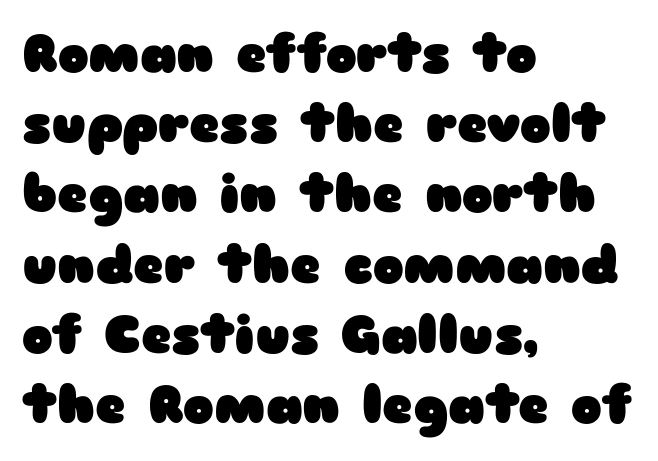
Q: Is the text bold? A: Yes.
Q: Is the text italic (slanted)? A: No, it is upright.
Q: Is the typeface a serif or a sans-serif typeface? A: Sans-serif.
Q: Is the text underlined? A: No.
Q: How is the paragraph aligned? A: Left-aligned.
Q: Is the spacing between letters normal or unusually wide? A: Normal.
Q: Is the spacing between lines tight, normal or loose? A: Normal.
Q: Width (condensed, normal, or wide)? A: Wide.
Q: Stroke contrast? A: Low.
Q: x-height? A: Medium.
Q: Monospaced? A: No.
